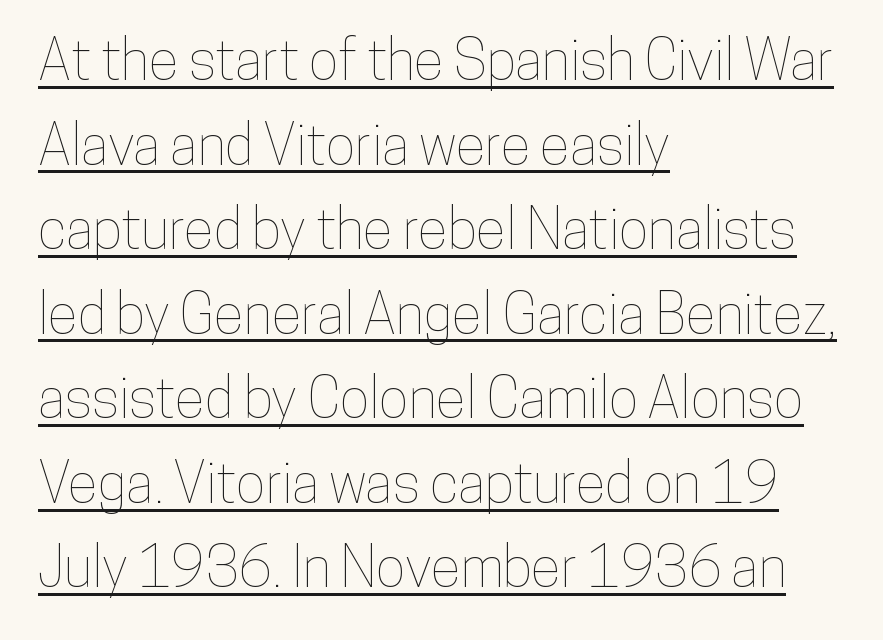
{"italic": "no", "width": "condensed", "stroke_contrast": "low", "x_height": "medium", "monospaced": "no", "underline": "yes", "align": "left", "line_spacing": "normal", "line_spacing_ratio": 1.51, "letter_spacing": "normal", "letter_spacing_em": 0.0, "glyph_px": 56}
